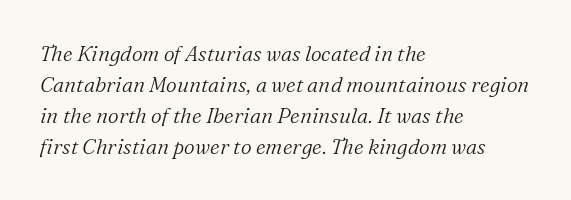
Q: Is the text bold? A: No.
Q: Is the text italic (slanted)? A: Yes, it leans right by about 16 degrees.
Q: Is the text underlined? A: No.
Q: How is the paragraph aligned? A: Left-aligned.
Q: Is the spacing between letters normal or unusually wide? A: Normal.
Q: Is the spacing between lines tight, normal or loose? A: Normal.
